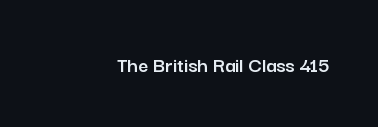
Tall strokes in this sample are plumb rather than angled. Short note: letters normally spaced. Lines of text with bare space underneath.
